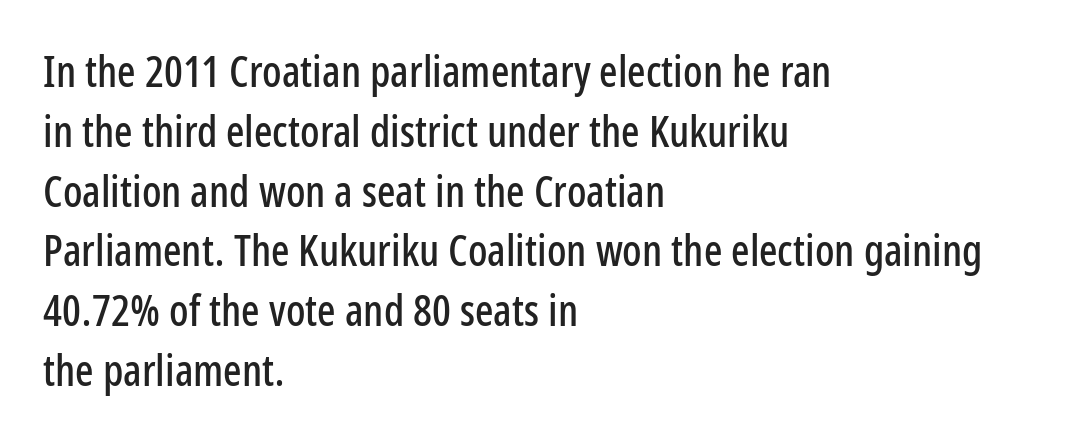
{"serif": "no", "italic": "no", "width": "condensed", "stroke_contrast": "low", "x_height": "medium", "monospaced": "no", "underline": "no", "align": "left", "line_spacing": "normal", "line_spacing_ratio": 1.39, "letter_spacing": "normal", "letter_spacing_em": 0.0, "glyph_px": 43}
